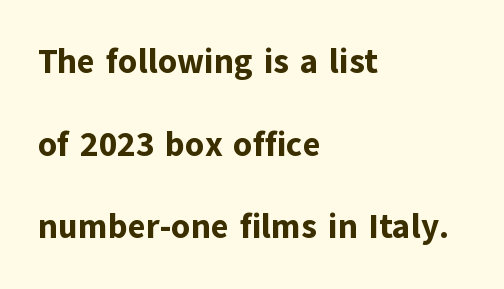
{"serif": "no", "italic": "no", "bold": "yes", "weight": "bold", "width": "normal", "stroke_contrast": "low", "x_height": "medium", "monospaced": "no", "underline": "no", "align": "left", "line_spacing": "loose", "line_spacing_ratio": 2.43, "letter_spacing": "normal", "letter_spacing_em": 0.0, "glyph_px": 34}
